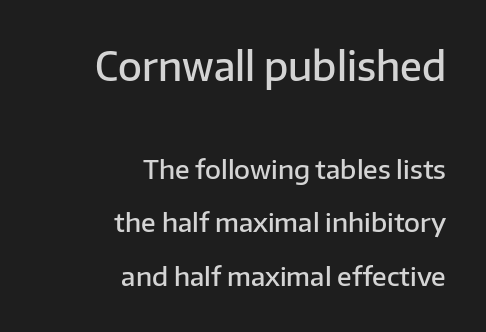
Q: Is the text bold? A: Semi-bold.
Q: Is the text italic (slanted)? A: No, it is upright.
Q: Is the typeface a serif or a sans-serif typeface? A: Sans-serif.
Q: Is the text underlined? A: No.
Q: How is the paragraph aligned? A: Right-aligned.
Q: Is the spacing between letters normal or unusually wide? A: Normal.
Q: Is the spacing between lines tight, normal or loose? A: Loose.
Q: Which block of text is set in a larger size, the first (top) or the second (bottom)? A: The first (top) one.
Q: Width (condensed, normal, or wide)? A: Normal.
Q: Stroke contrast? A: Low.
Q: x-height? A: Medium.
Q: Monospaced? A: No.
